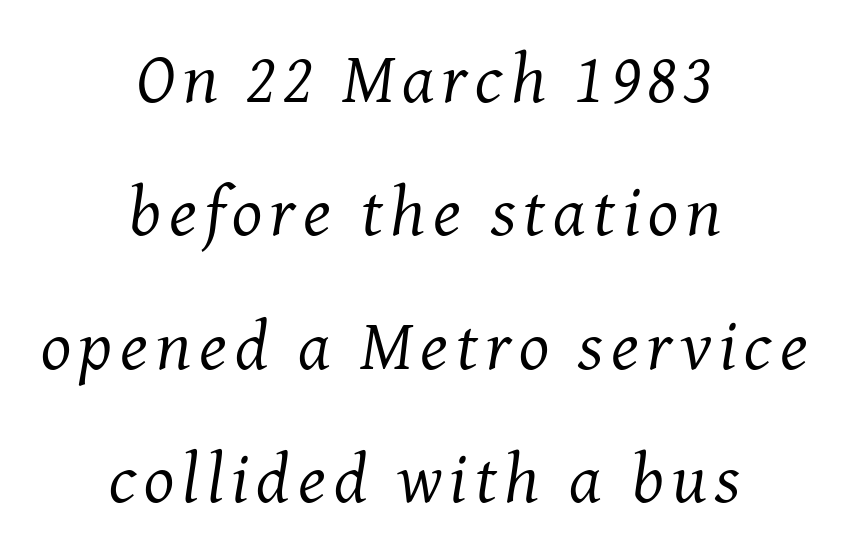
Q: Is the text bold? A: No.
Q: Is the text italic (slanted)? A: Yes, it leans right by about 8 degrees.
Q: Is the typeface a serif or a sans-serif typeface? A: Serif.
Q: Is the text underlined? A: No.
Q: How is the paragraph aligned? A: Centered.
Q: Width (condensed, normal, or wide)? A: Normal.
Q: Stroke contrast? A: Medium.
Q: x-height? A: Medium.
Q: Monospaced? A: No.
